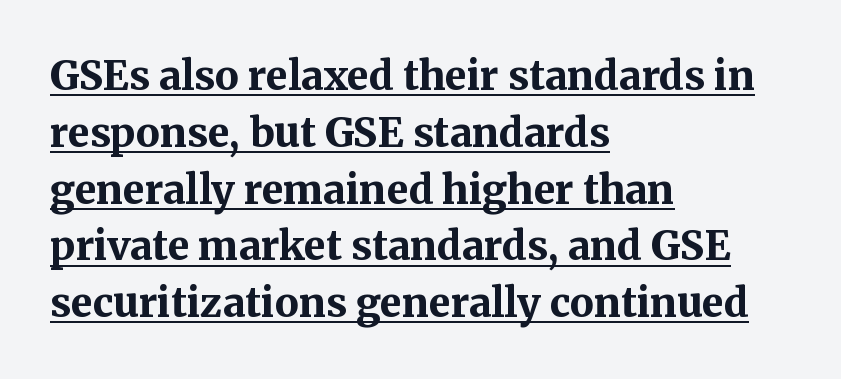
Caption: bold face, heavy strokes. The lines sit at an ordinary, default distance from one another. The lines are quadded left. Letter spacing: default.
